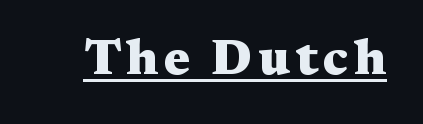
{"serif": "yes", "italic": "no", "bold": "yes", "weight": "heavy", "width": "wide", "stroke_contrast": "medium", "x_height": "medium", "monospaced": "no", "underline": "yes", "glyph_px": 49}
